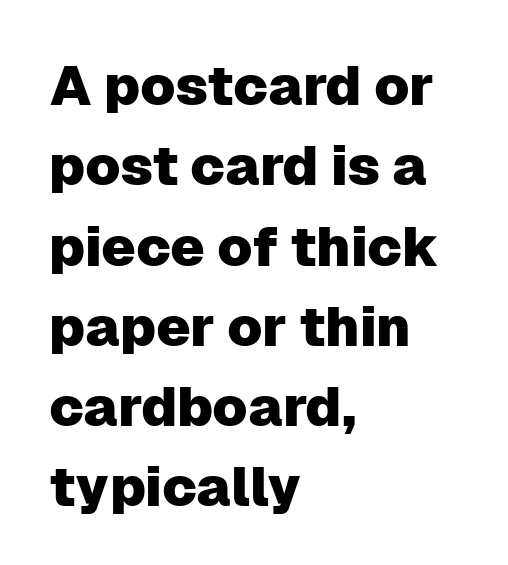
{"serif": "no", "italic": "no", "width": "normal", "stroke_contrast": "low", "x_height": "medium", "monospaced": "no", "underline": "no", "align": "left", "line_spacing": "normal", "line_spacing_ratio": 1.46, "letter_spacing": "normal", "letter_spacing_em": 0.0, "glyph_px": 55}
